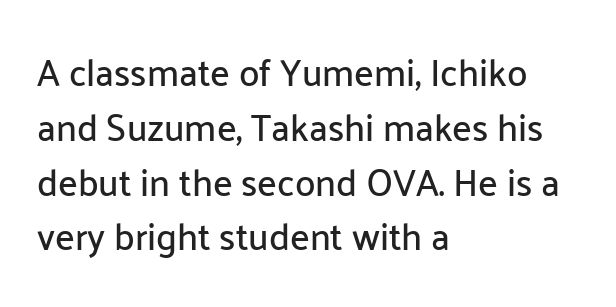
Q: Is the text italic (slanted)? A: No, it is upright.
Q: Is the typeface a serif or a sans-serif typeface? A: Sans-serif.
Q: Is the text underlined? A: No.
Q: How is the paragraph aligned? A: Left-aligned.
Q: Is the spacing between letters normal or unusually wide? A: Normal.
Q: Is the spacing between lines tight, normal or loose? A: Normal.
Q: Width (condensed, normal, or wide)? A: Normal.
Q: Stroke contrast? A: Low.
Q: x-height? A: Medium.
Q: Monospaced? A: No.
